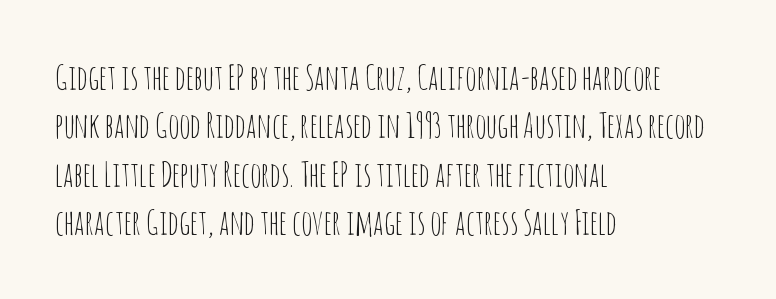
Honestly, the letter spacing is just normal — you wouldn't notice it. Looks like regular typesetting: each glyph gets only the width it needs. Typeset ragged right — the left edge is the straight one. The font sits on the lighter half of the weight spectrum, regular included.
